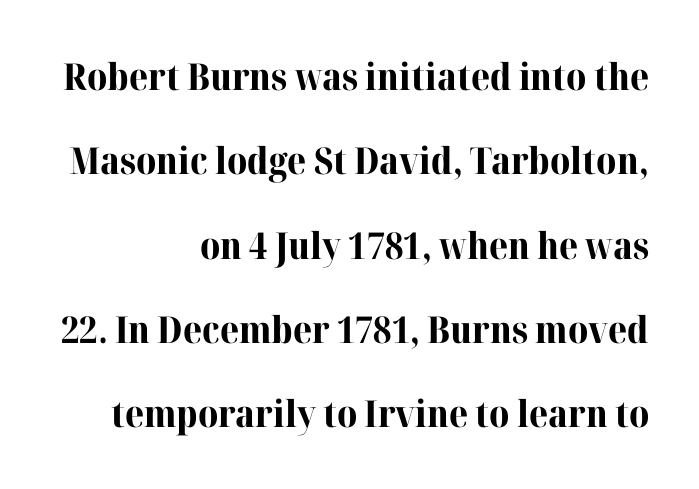
{"serif": "yes", "italic": "no", "bold": "yes", "weight": "bold", "width": "normal", "stroke_contrast": "high", "x_height": "medium", "monospaced": "no", "underline": "no", "align": "right", "line_spacing": "loose", "line_spacing_ratio": 2.28, "letter_spacing": "normal", "letter_spacing_em": 0.0, "glyph_px": 37}
